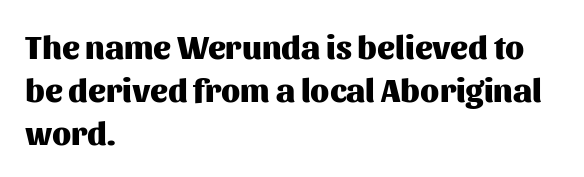
{"serif": "no", "italic": "no", "bold": "yes", "weight": "heavy", "width": "normal", "stroke_contrast": "medium", "x_height": "medium", "monospaced": "no", "underline": "no", "align": "left", "line_spacing": "normal", "line_spacing_ratio": 1.31, "letter_spacing": "normal", "letter_spacing_em": 0.0, "glyph_px": 33}
